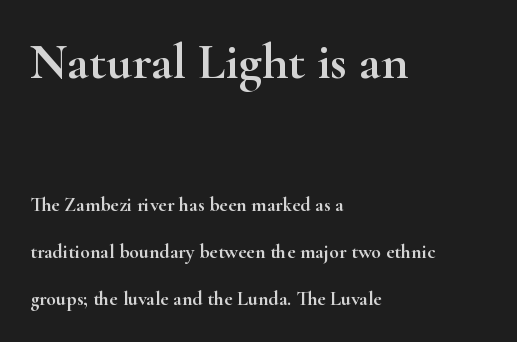
What's the leading like? Stretched, with rows far apart. Anything drawn beneath the words? Only blank space. Line starts are locked; line ends wander. The letters sit at their default tracking, neither squeezed nor spread. It's the straight-up-and-down kind of type.
